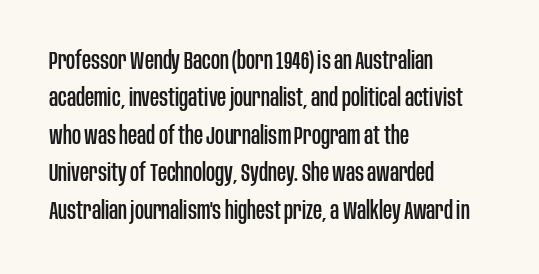
The rendering anchors every line to the left-hand side. The vertical gap from one line to the next is medium. The letterforms sit shoulder to shoulder at normal distance. Lines of text with bare space underneath. This is roman type, the default non-slanted kind.
